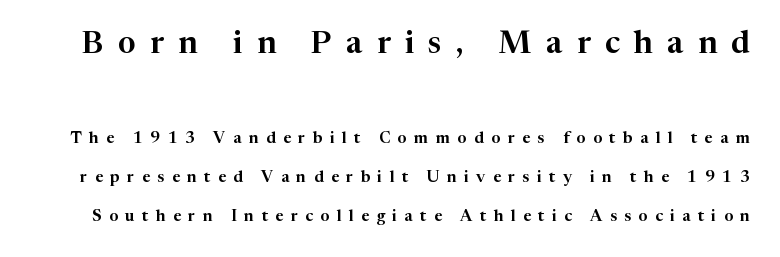
The foot of each line stays bare and open. Top chunk: large. Bottom chunk: small. Unlike a clean sans, this face finishes its strokes with serifs. Does extra space separate the letters? Yes, quite a lot of it. Whoever set this chose breathing room over compactness in the vertical rhythm. Think of a printed novel: that variable character pitch is what you see here.
